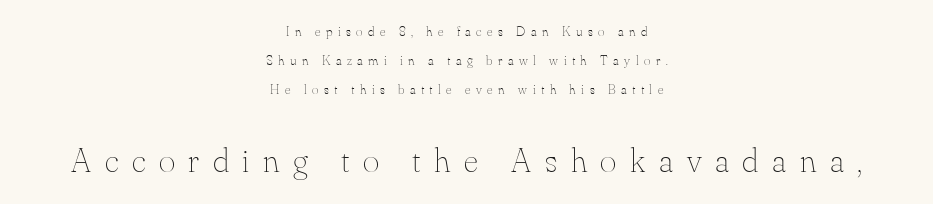
Q: Is the text bold? A: No.
Q: Is the text italic (slanted)? A: No, it is upright.
Q: Is the text underlined? A: No.
Q: How is the paragraph aligned? A: Centered.
Q: Is the spacing between letters normal or unusually wide? A: Unusually wide.
Q: Is the spacing between lines tight, normal or loose? A: Loose.
Q: Which block of text is set in a larger size, the first (top) or the second (bottom)? A: The second (bottom) one.
Q: Width (condensed, normal, or wide)? A: Normal.
Q: Stroke contrast? A: Medium.
Q: x-height? A: Small.
Q: Monospaced? A: No.
